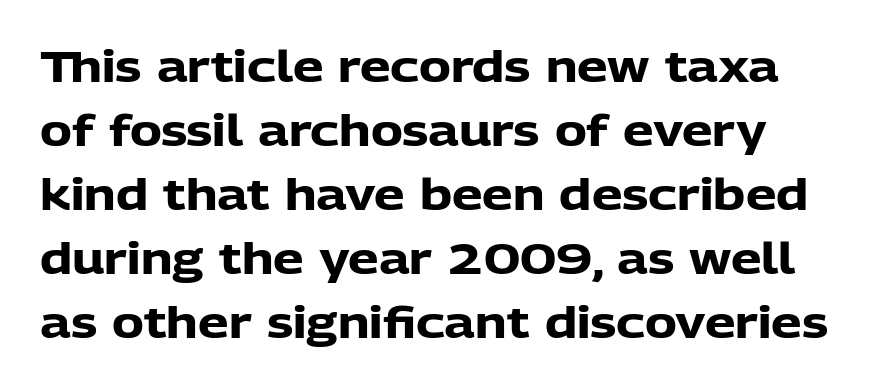
Q: Is the text bold? A: Yes.
Q: Is the text italic (slanted)? A: No, it is upright.
Q: Is the typeface a serif or a sans-serif typeface? A: Sans-serif.
Q: Is the text underlined? A: No.
Q: Is the spacing between letters normal or unusually wide? A: Normal.
Q: Is the spacing between lines tight, normal or loose? A: Normal.
Q: Width (condensed, normal, or wide)? A: Normal.
Q: Stroke contrast? A: Low.
Q: x-height? A: Medium.
Q: Monospaced? A: No.
